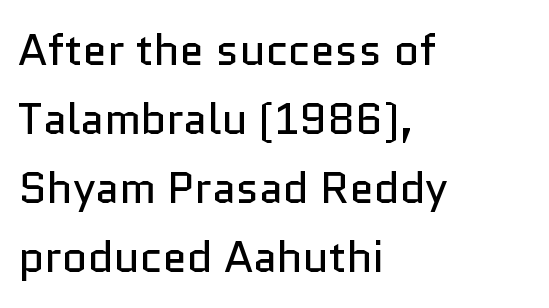
Horizontally, the lines are justified to the leading edge only. Lines of text with bare space underneath. The face looks like a standard text weight, possibly lighter. Note the varied advance widths — an 'i' is clearly narrower than an 'm'.
